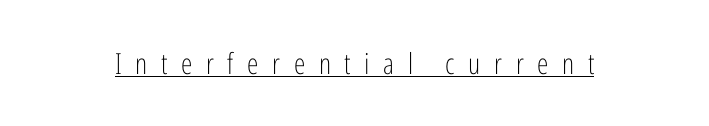
Q: Is the text bold? A: No.
Q: Is the text italic (slanted)? A: No, it is upright.
Q: Is the typeface a serif or a sans-serif typeface? A: Sans-serif.
Q: Is the text underlined? A: Yes.
Q: Is the spacing between letters normal or unusually wide? A: Unusually wide.
Q: Width (condensed, normal, or wide)? A: Condensed.
Q: Stroke contrast? A: Low.
Q: x-height? A: Medium.
Q: Monospaced? A: No.
